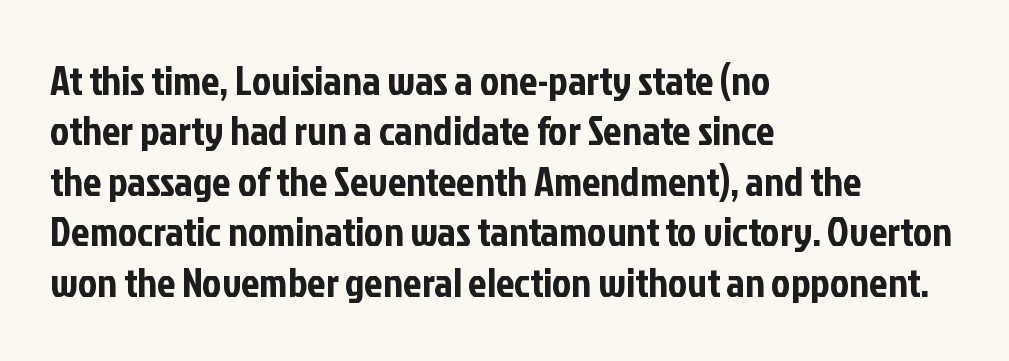
Q: Is the text italic (slanted)? A: No, it is upright.
Q: Is the typeface a serif or a sans-serif typeface? A: Sans-serif.
Q: Is the text underlined? A: No.
Q: How is the paragraph aligned? A: Left-aligned.
Q: Is the spacing between letters normal or unusually wide? A: Normal.
Q: Width (condensed, normal, or wide)? A: Condensed.
Q: Stroke contrast? A: Low.
Q: x-height? A: Medium.
Q: Monospaced? A: No.
